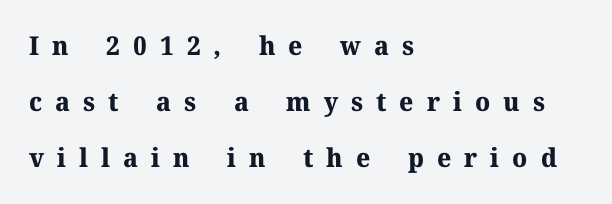
Q: Is the text bold? A: Yes.
Q: Is the text italic (slanted)? A: No, it is upright.
Q: Is the text underlined? A: No.
Q: How is the paragraph aligned? A: Left-aligned.
Q: Is the spacing between letters normal or unusually wide? A: Unusually wide.
Q: Is the spacing between lines tight, normal or loose? A: Loose.
